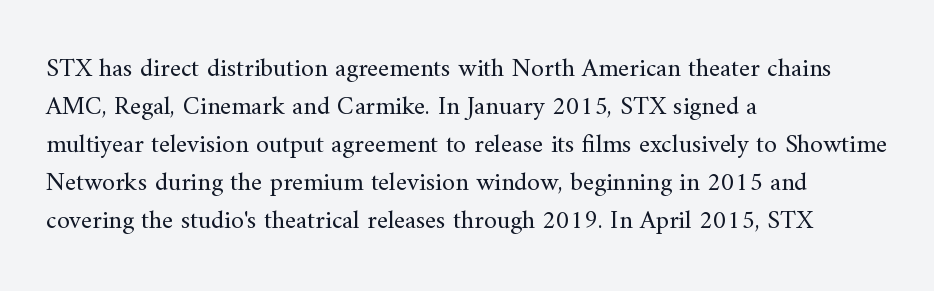
Visually the block forms a straight wall on the left and a jagged coastline on the right. Caption: standard tracking, unaltered. The type sits square on the baseline with zero lean. Weight: not bold — regular or lighter.
